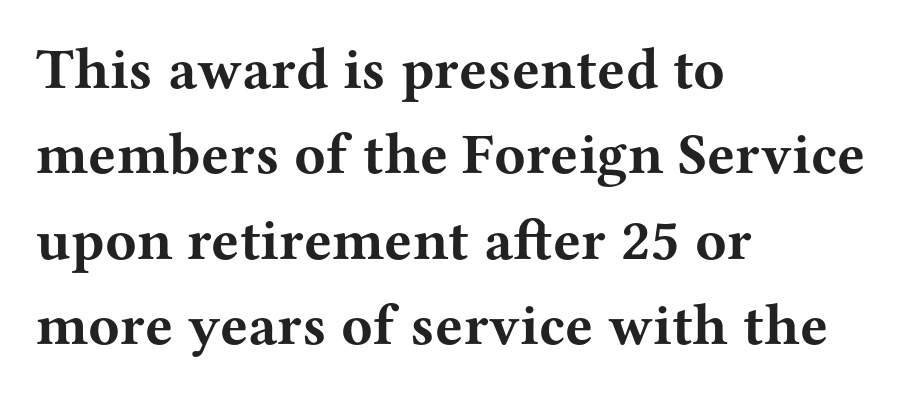
The letters advance in unequal steps, a hallmark of proportional type. A normal amount of white space separates one row of letters from the next. One-word summary of the alignment: left. The typesetting leans heavy: a genuine bold. Any mark beneath the type? The region is blank. Upright lettering throughout.
